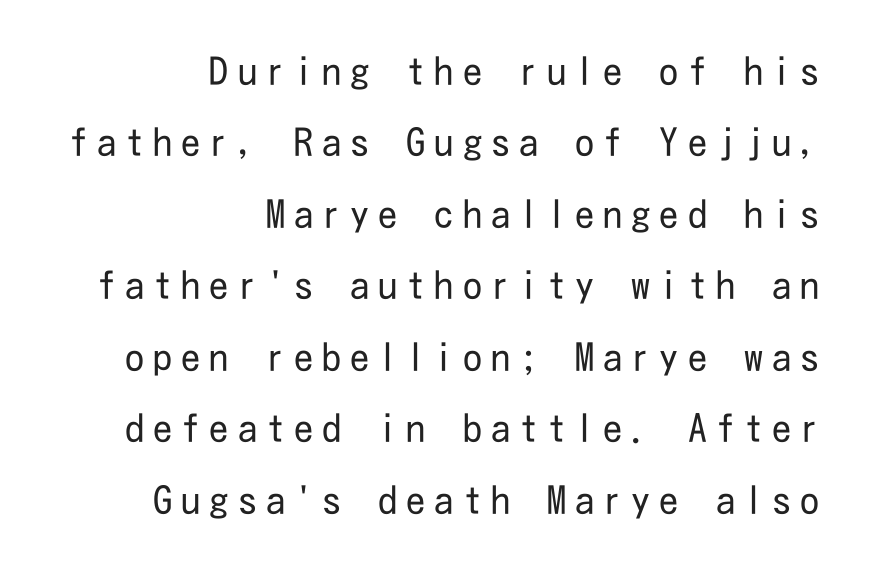
{"serif": "no", "italic": "no", "bold": "no", "weight": "regular", "width": "condensed", "stroke_contrast": "low", "x_height": "medium", "underline": "no", "align": "right", "line_spacing_ratio": 1.88, "letter_spacing": "wide", "letter_spacing_em": 0.24, "glyph_px": 38}
